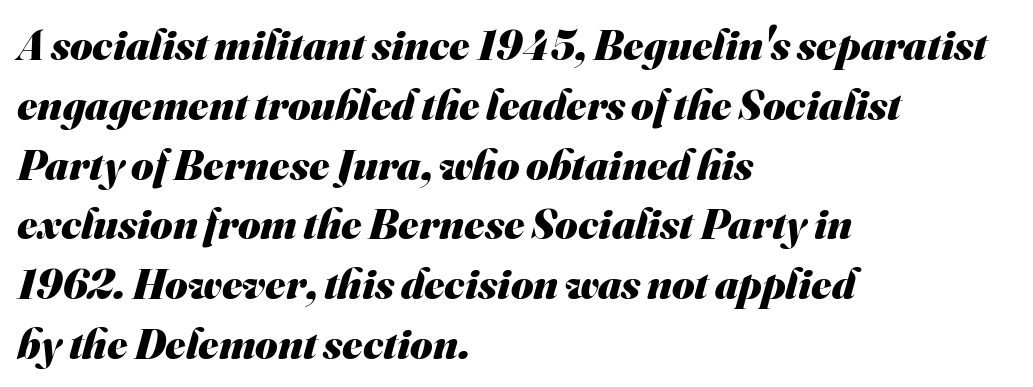
Vertical spacing — default. Strokes here are thick enough to call this a true bold. Look at the bottom of the vertical strokes: they stop flat, with no serifs. The horizontal fit of the characters is conventional and even. Is this a fixed-width face? No — the glyphs have proportional, varying widths. The words here are not underlined.
